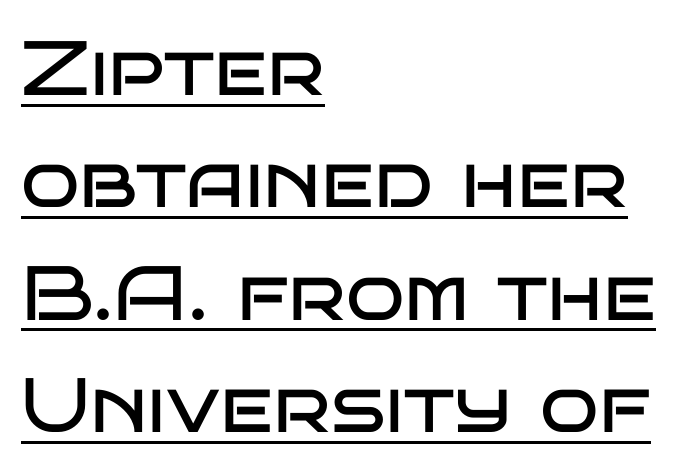
The image shows 77 px regular-weight, wide sans-serif type, upright; set left-aligned, normal line spacing (1.46x), normal letter spacing, underlined; low stroke contrast and a large x-height.
